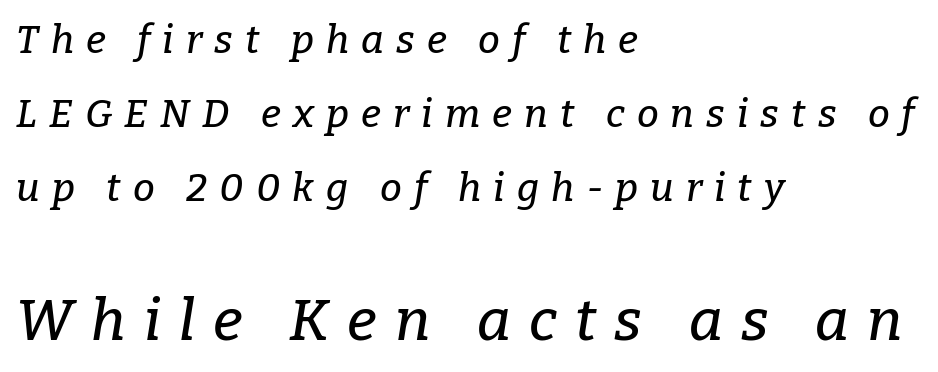
The image shows 58 px serif type, italic (leaning right); set left-aligned, loose line spacing (1.9x), unusually wide letter spacing (+0.31 em), not underlined; the second (bottom) block is 1.49x larger; low stroke contrast and a medium x-height.
